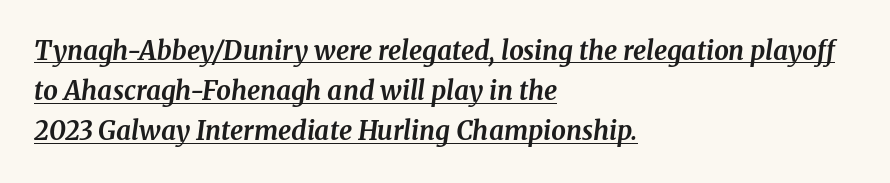
Q: Is the text bold? A: Yes.
Q: Is the text italic (slanted)? A: Yes, it leans right by about 8 degrees.
Q: Is the text underlined? A: Yes.
Q: How is the paragraph aligned? A: Left-aligned.
Q: Is the spacing between letters normal or unusually wide? A: Normal.
Q: Is the spacing between lines tight, normal or loose? A: Normal.
